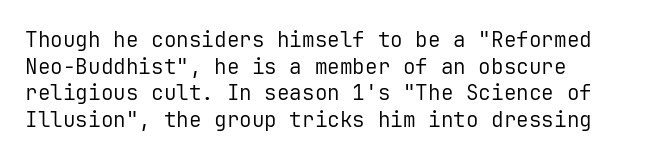
Summary of weight: not heavy and not bold. The vertical gap from one line to the next is medium. The type is set solid horizontally, with unmodified tracking. No italicization has been applied; the sample stays upright. The paragraph shown leans on its left margin. The gap between lines stays unmarked.
